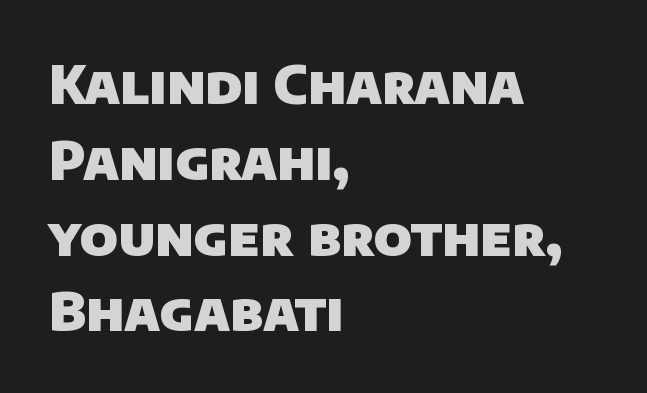
{"serif": "no", "bold": "yes", "weight": "heavy", "width": "normal", "stroke_contrast": "low", "x_height": "large", "monospaced": "no", "underline": "no", "align": "left", "line_spacing": "normal", "line_spacing_ratio": 1.43, "letter_spacing": "normal", "letter_spacing_em": 0.0, "glyph_px": 53}
